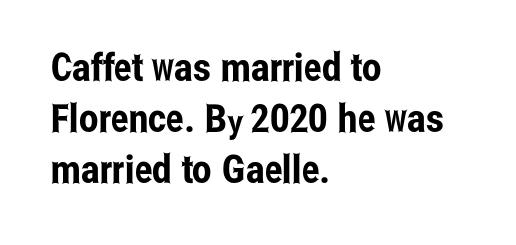
{"serif": "no", "italic": "no", "width": "condensed", "stroke_contrast": "low", "x_height": "medium", "monospaced": "no", "underline": "no", "align": "left", "line_spacing": "normal", "line_spacing_ratio": 1.31, "letter_spacing": "normal", "letter_spacing_em": 0.0, "glyph_px": 39}
